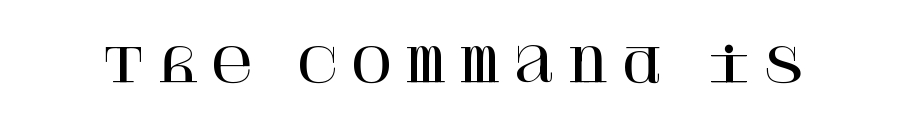
{"serif": "yes", "italic": "no", "width": "normal", "stroke_contrast": "high", "x_height": "large", "underline": "no", "letter_spacing": "wide", "letter_spacing_em": 0.22, "glyph_px": 47}
